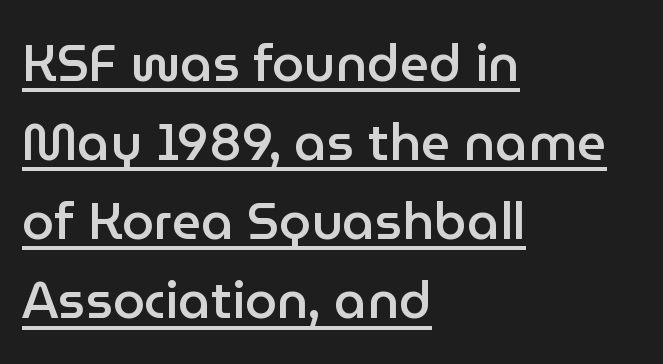
I'd call this a sans setting — the letters go barefoot. Ascenders rise straight up at ninety degrees. A typesetter would call this leading conventional body-copy spacing. Caption: standard tracking, unaltered.
